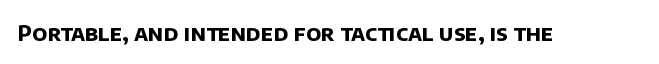
Q: Is the text bold? A: Yes.
Q: Is the text underlined? A: No.
Q: Is the spacing between letters normal or unusually wide? A: Normal.
